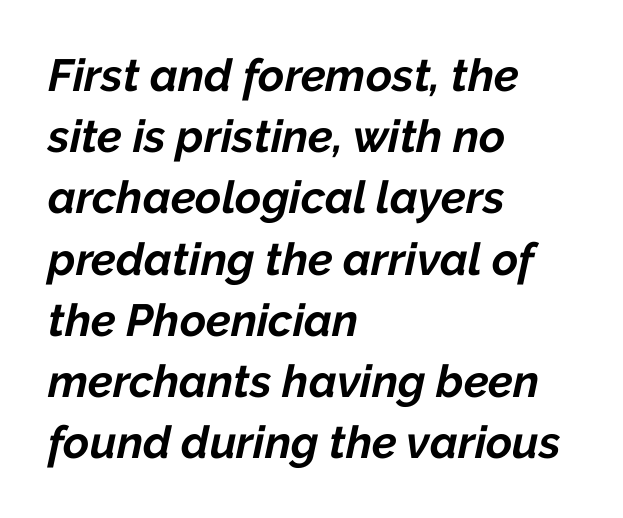
Q: Is the text bold? A: Yes.
Q: Is the text italic (slanted)? A: Yes, it leans right by about 12 degrees.
Q: Is the text underlined? A: No.
Q: How is the paragraph aligned? A: Left-aligned.
Q: Is the spacing between letters normal or unusually wide? A: Normal.
Q: Is the spacing between lines tight, normal or loose? A: Normal.
Q: Width (condensed, normal, or wide)? A: Normal.
Q: Stroke contrast? A: Low.
Q: x-height? A: Medium.
Q: Monospaced? A: No.
